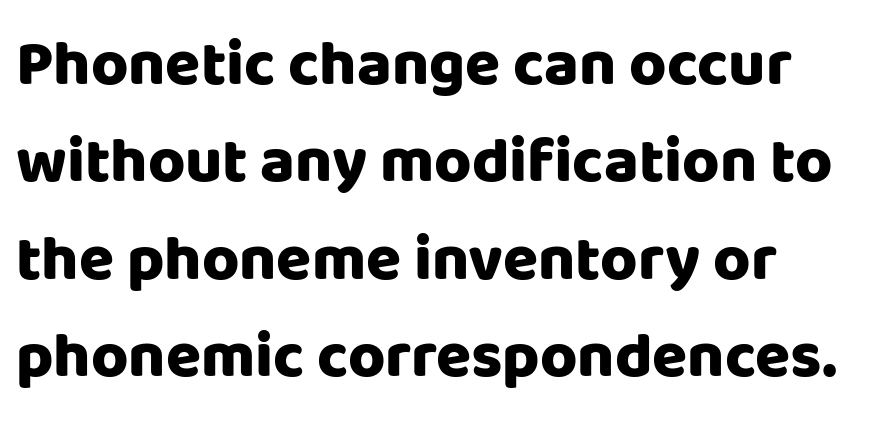
{"serif": "no", "italic": "no", "bold": "yes", "weight": "heavy", "width": "normal", "stroke_contrast": "low", "x_height": "large", "monospaced": "no", "underline": "no", "line_spacing": "normal", "line_spacing_ratio": 1.52, "letter_spacing": "normal", "letter_spacing_em": 0.0, "glyph_px": 64}
